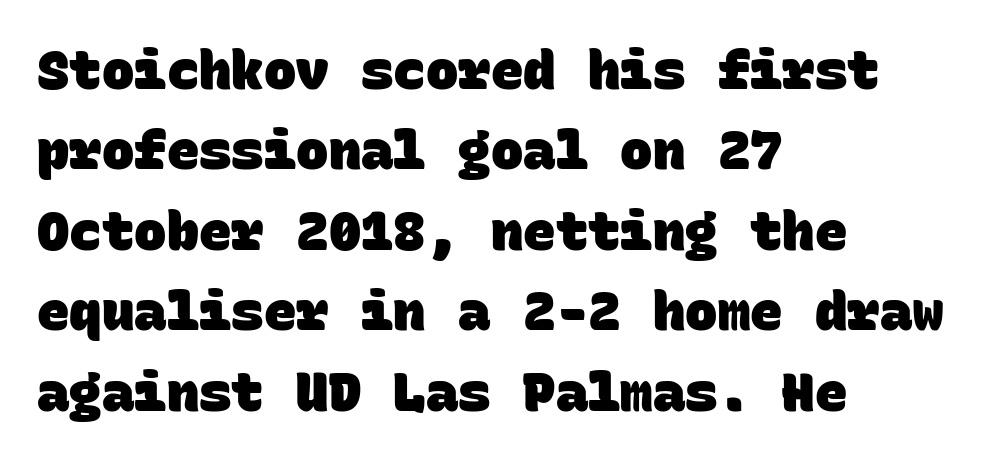
You'd pick this weight for a headline — it's a proper bold. The foot of each line stays bare and open. The gaps between neighbouring characters are ordinary and unremarkable. Quick note: interline space is typical. A typesetter would label this face a sans.
